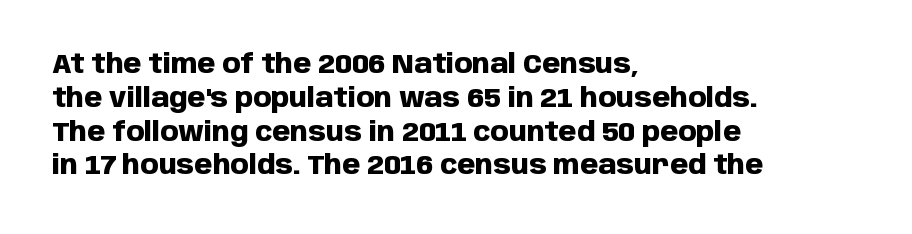
Notice how the stems are strictly vertical — no italics here. The passage shown is emphatically bold. Students, observe: this is what conventionally led text looks like. You could call the tracking neutral — neither tight nor loose. The ragged edge is on the right, which tells us the setting is flush left. Descenders are the only things crossing below the line.
